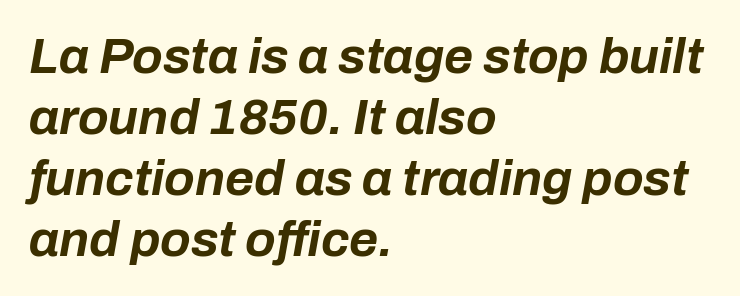
Q: Is the text bold? A: Yes.
Q: Is the text italic (slanted)? A: Yes, it leans right by about 10 degrees.
Q: Is the text underlined? A: No.
Q: How is the paragraph aligned? A: Left-aligned.
Q: Is the spacing between letters normal or unusually wide? A: Normal.
Q: Width (condensed, normal, or wide)? A: Normal.
Q: Stroke contrast? A: Low.
Q: x-height? A: Medium.
Q: Monospaced? A: No.
